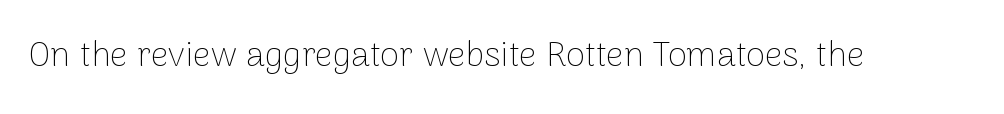
{"serif": "no", "italic": "no", "bold": "no", "weight": "thin", "width": "normal", "stroke_contrast": "low", "x_height": "medium", "monospaced": "no", "underline": "no", "letter_spacing": "normal", "letter_spacing_em": 0.0, "glyph_px": 35}
